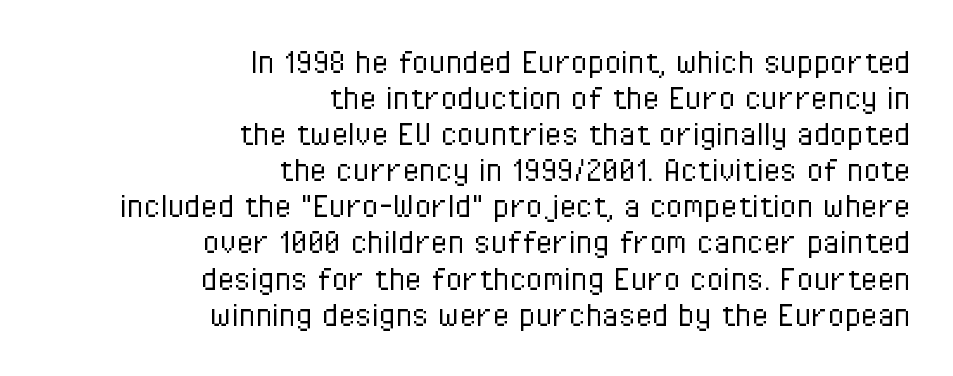
The image shows 38 px light, condensed sans-serif type, upright; set right-aligned, tight line spacing (0.95x), normal letter spacing, not underlined; low stroke contrast and a medium x-height.
